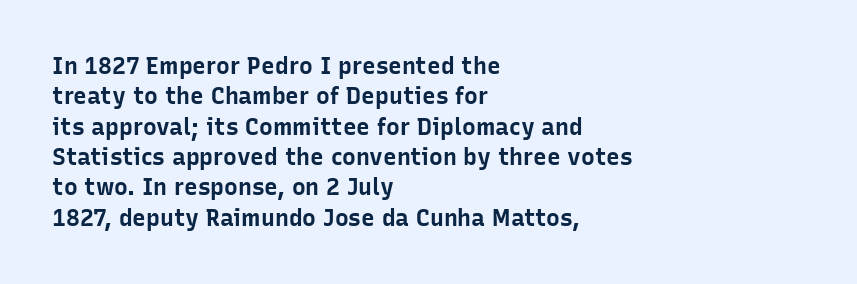
{"italic": "no", "bold": "yes", "underline": "no", "align": "left", "line_spacing": "normal", "line_spacing_ratio": 1.32, "letter_spacing": "normal", "letter_spacing_em": 0.0, "glyph_px": 23}
